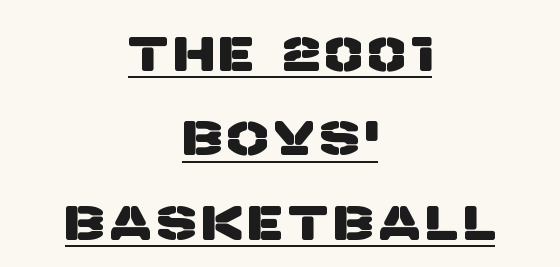
Q: Is the typeface a serif or a sans-serif typeface? A: Sans-serif.
Q: Is the text underlined? A: Yes.
Q: How is the paragraph aligned? A: Centered.
Q: Width (condensed, normal, or wide)? A: Normal.
Q: Stroke contrast? A: Low.
Q: x-height? A: Large.
Q: Monospaced? A: No.
